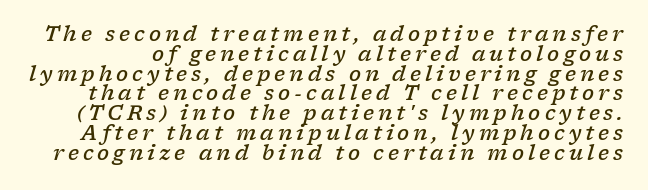
The image shows 20 px text type, italic (leaning right); set tight line spacing (0.99x), unusually wide letter spacing (+0.2 em), not underlined.
